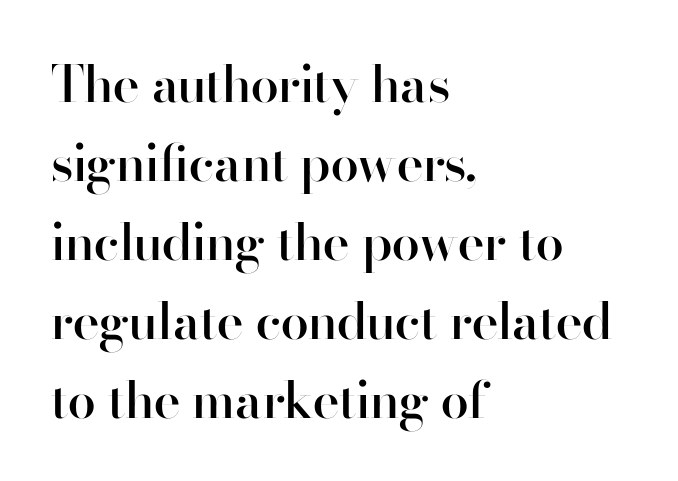
Q: Is the text bold? A: Semi-bold.
Q: Is the text italic (slanted)? A: No, it is upright.
Q: Is the typeface a serif or a sans-serif typeface? A: Sans-serif.
Q: Is the text underlined? A: No.
Q: How is the paragraph aligned? A: Left-aligned.
Q: Is the spacing between letters normal or unusually wide? A: Normal.
Q: Is the spacing between lines tight, normal or loose? A: Normal.
Q: Width (condensed, normal, or wide)? A: Normal.
Q: Stroke contrast? A: High.
Q: x-height? A: Small.
Q: Monospaced? A: No.
